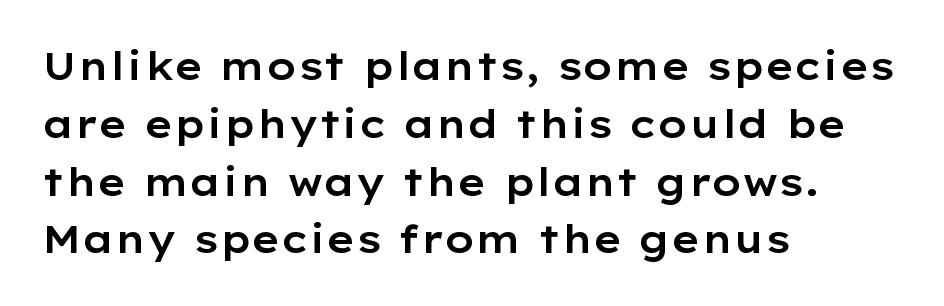
{"serif": "no", "italic": "no", "width": "wide", "stroke_contrast": "low", "x_height": "medium", "monospaced": "no", "underline": "no", "align": "left", "line_spacing": "normal", "line_spacing_ratio": 1.52, "letter_spacing": "normal", "letter_spacing_em": 0.0, "glyph_px": 38}
